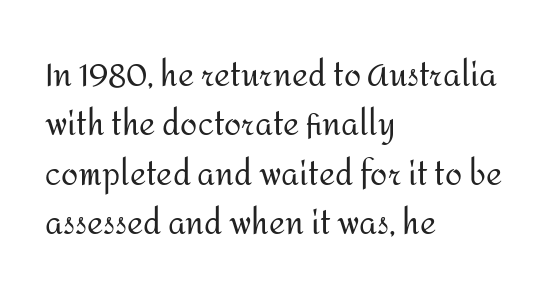
The image shows 31 px regular-weight sans-serif type, upright; set left-aligned, normal line spacing (1.59x), normal letter spacing, not underlined; medium stroke contrast and a medium x-height.
